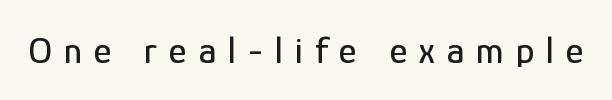
{"serif": "no", "italic": "no", "width": "condensed", "stroke_contrast": "low", "x_height": "medium", "monospaced": "no", "underline": "no", "letter_spacing": "wide", "letter_spacing_em": 0.31, "glyph_px": 38}
